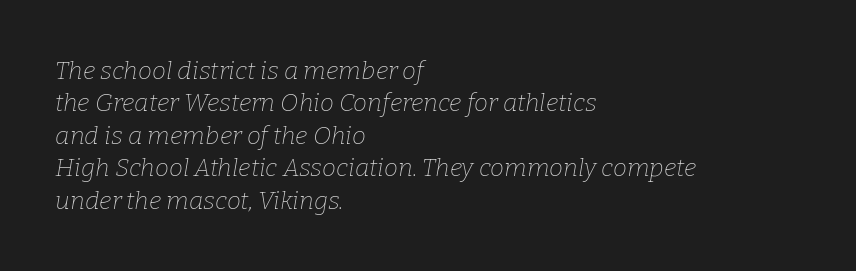
A classic flush-left, rag-right setting is used for this passage. What stands out about the letter spacing? Nothing — it is the standard amount. The specimen reads as italic at a glance. The gap between lines stays unmarked. Leading matches the norm, producing a regular column. Weight: regular or lighter.
